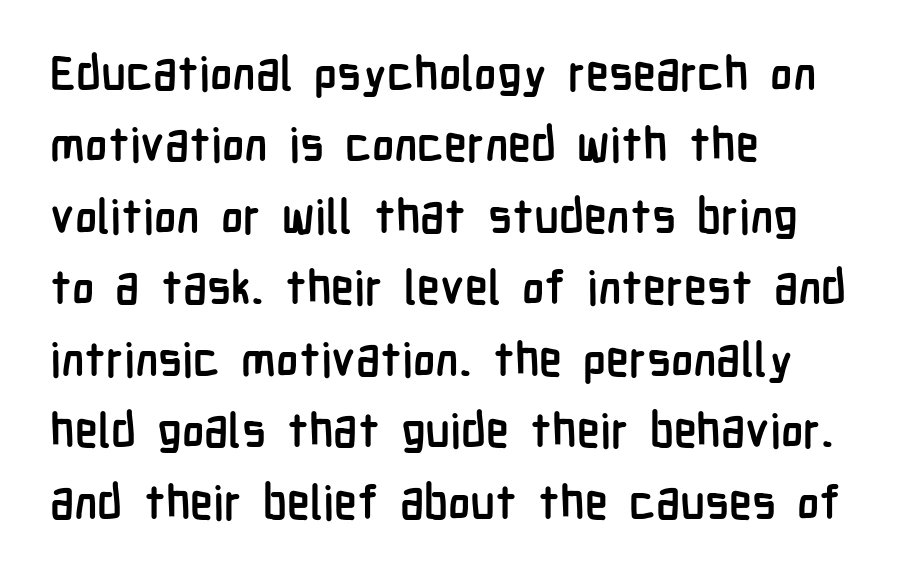
These lines stack with their left ends in a neat column. Italic: no, the glyphs are upright roman. Interline gaps are of average width in this sample. Each row of text sits above clean, open space. Each letter keeps its own natural width here, so spacing adapts to shape.
